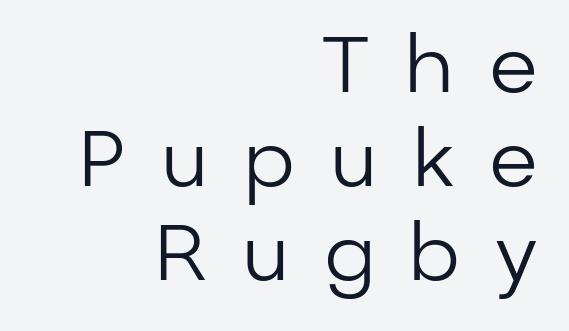
Q: Is the text bold? A: No.
Q: Is the text italic (slanted)? A: No, it is upright.
Q: Is the typeface a serif or a sans-serif typeface? A: Sans-serif.
Q: Is the text underlined? A: No.
Q: How is the paragraph aligned? A: Right-aligned.
Q: Is the spacing between letters normal or unusually wide? A: Unusually wide.
Q: Width (condensed, normal, or wide)? A: Normal.
Q: Stroke contrast? A: Low.
Q: x-height? A: Medium.
Q: Monospaced? A: No.
